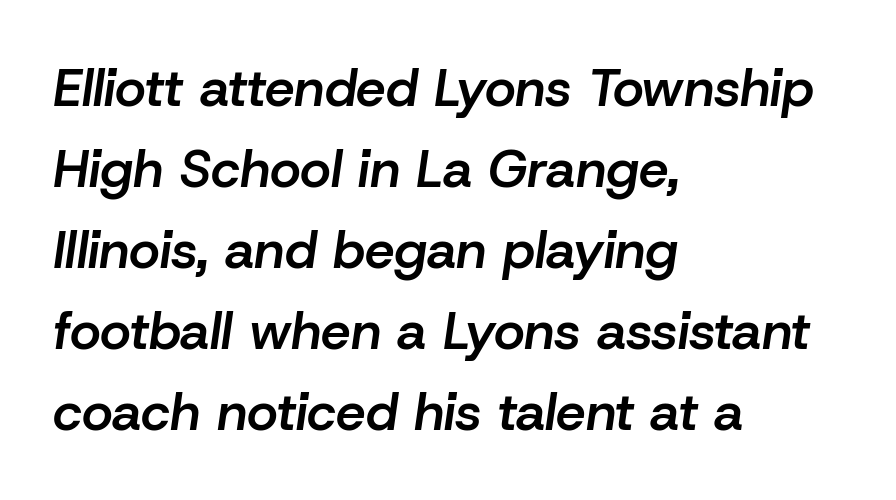
A bare baseline throughout the passage. Spacing verdict: proportional, widths tailored to each character. Look at the tracking — it's just the regular setting, nothing added. A typesetter would call this leading conventional body-copy spacing. The strokes are fattened partway — semibold, not bold.
